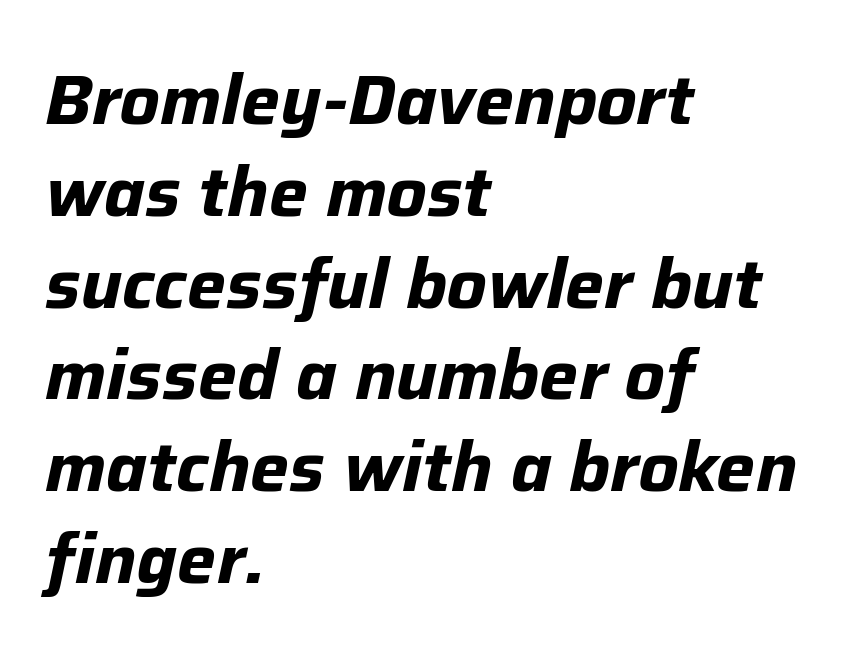
The rows are spaced the way most documents space them. Summary of weight: heavy, a full bold. Words appear dense and cohesive because spacing is normal. Each line starts at the same left margin while the right side varies. A typesetter would mark this as italic. Lines of text with bare space underneath.
